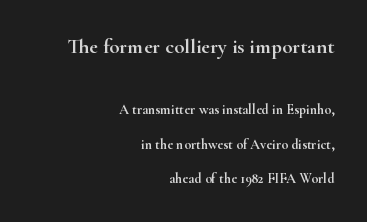
{"italic": "no", "underline": "no", "align": "right", "line_spacing": "loose", "line_spacing_ratio": 2.46, "letter_spacing": "normal", "letter_spacing_em": 0.0, "larger_block": "first", "size_ratio": 1.5, "glyph_px": 21}
